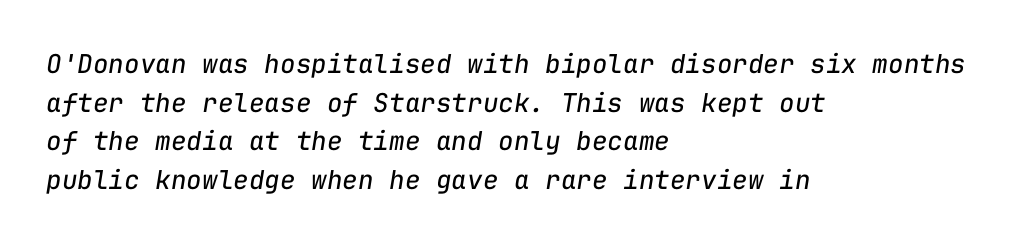
The image shows 26 px text type, italic (leaning right); set left-aligned, normal line spacing (1.49x), normal letter spacing, not underlined.
